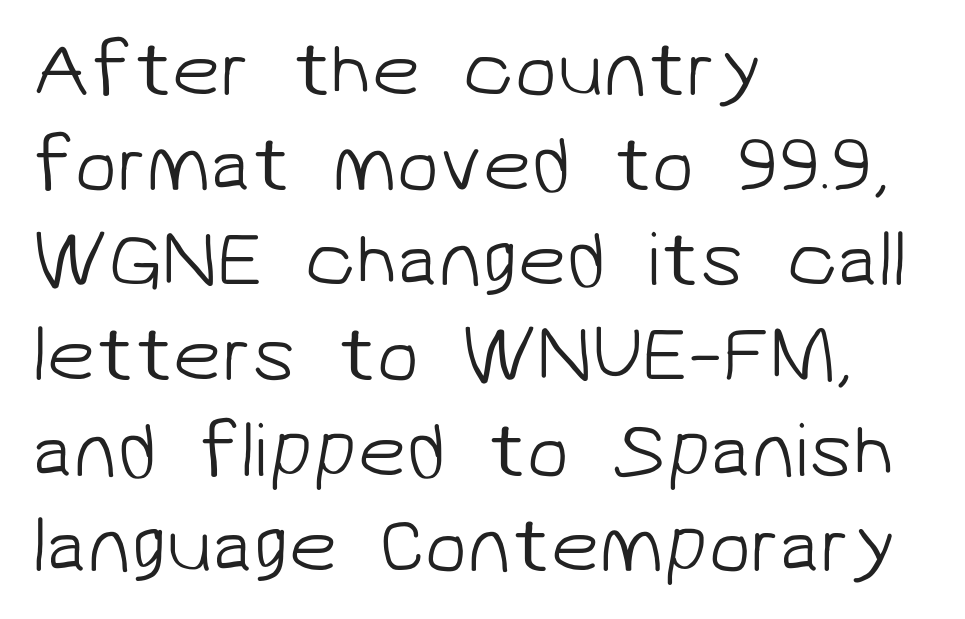
Caption: face not bold, strokes unweighted. Check where the strokes stop: nothing finishes them off — pure sans. Proportional: the letters do not fall into vertical columns. The letterforms sit shoulder to shoulder at normal distance. This rendering features lettering with no underline.
